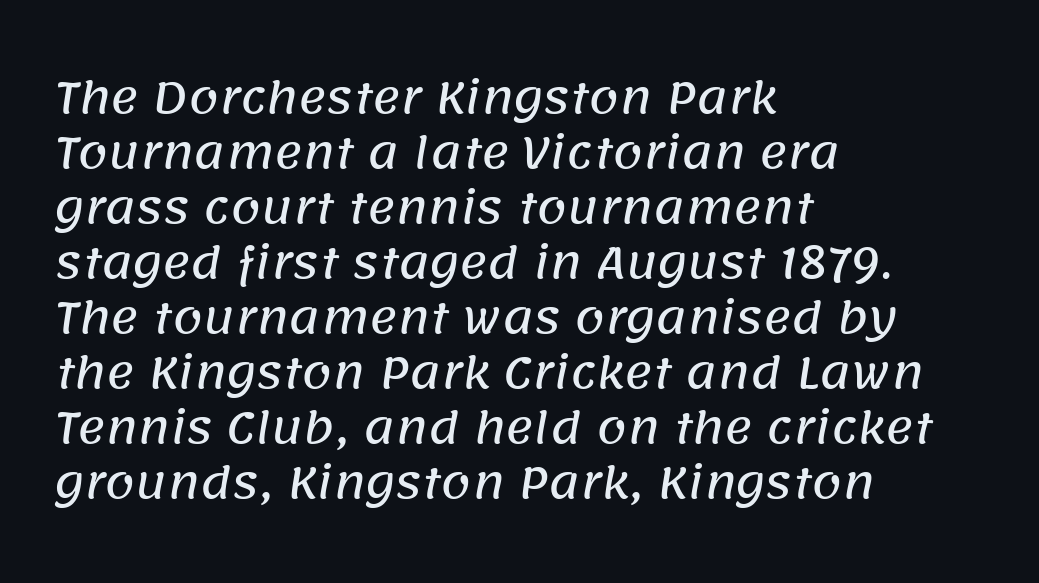
The image shows 43 px sans-serif type; set left-aligned, normal line spacing (1.28x), normal letter spacing, not underlined; low stroke contrast and a large x-height.
